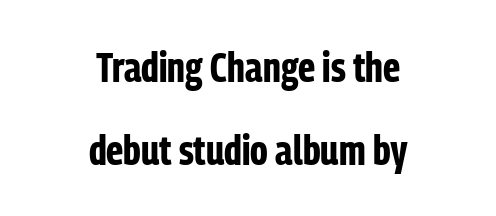
The image shows 42 px bold, condensed sans-serif type, upright; set centered, loose line spacing (1.97x), normal letter spacing, not underlined; low stroke contrast and a medium x-height.
